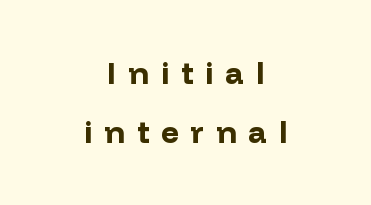
Q: Is the text bold? A: Yes.
Q: Is the text italic (slanted)? A: No, it is upright.
Q: Is the typeface a serif or a sans-serif typeface? A: Sans-serif.
Q: Is the text underlined? A: No.
Q: How is the paragraph aligned? A: Centered.
Q: Is the spacing between letters normal or unusually wide? A: Unusually wide.
Q: Is the spacing between lines tight, normal or loose? A: Loose.
Q: Width (condensed, normal, or wide)? A: Normal.
Q: Stroke contrast? A: Low.
Q: x-height? A: Medium.
Q: Monospaced? A: No.
